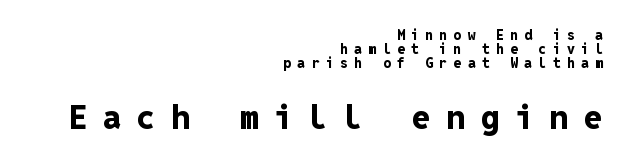
Caption: upper text group reduced, lower text group enlarged. In terms of letterform style, serifs are entirely absent. The rendering uses a bold face; every stroke is thick and dark. The leading is snug, giving the passage a crowded texture. Here the designer chose a console-style face with uniform glyph widths.
